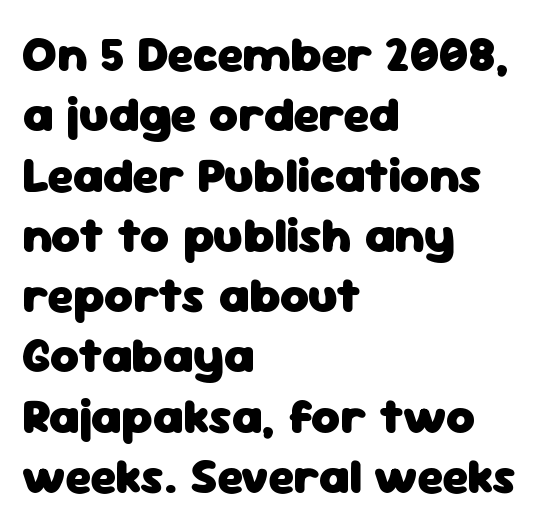
{"serif": "no", "italic": "no", "bold": "yes", "weight": "heavy", "width": "normal", "stroke_contrast": "low", "x_height": "medium", "monospaced": "no", "underline": "no", "align": "left", "line_spacing_ratio": 1.23, "letter_spacing": "normal", "letter_spacing_em": 0.0, "glyph_px": 49}
